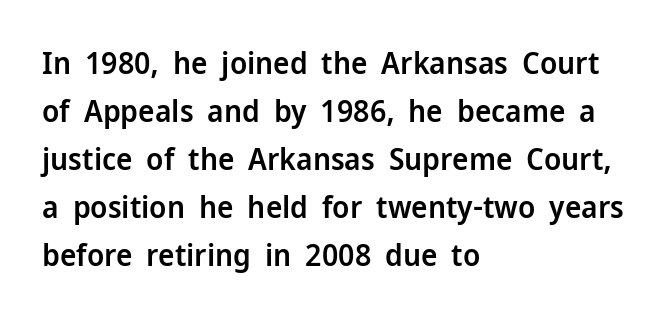
{"serif": "no", "italic": "no", "bold": "semi", "weight": "semibold", "width": "normal", "stroke_contrast": "low", "x_height": "medium", "monospaced": "no", "underline": "no", "align": "left", "line_spacing": "normal", "line_spacing_ratio": 1.55, "letter_spacing": "normal", "letter_spacing_em": 0.0, "glyph_px": 31}
